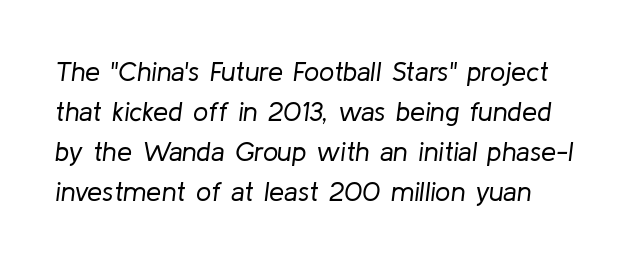
Q: Is the text bold? A: No.
Q: Is the text italic (slanted)? A: Yes, it leans right by about 8 degrees.
Q: Is the text underlined? A: No.
Q: Is the spacing between letters normal or unusually wide? A: Normal.
Q: Is the spacing between lines tight, normal or loose? A: Normal.
